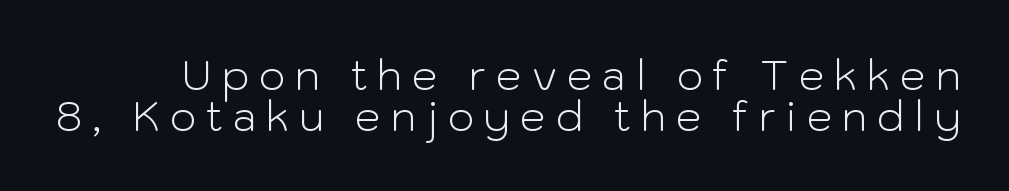
{"serif": "no", "italic": "no", "bold": "no", "weight": "light", "width": "normal", "stroke_contrast": "low", "x_height": "medium", "monospaced": "no", "underline": "no", "line_spacing": "tight", "line_spacing_ratio": 1.0, "letter_spacing": "wide", "letter_spacing_em": 0.24, "glyph_px": 41}
